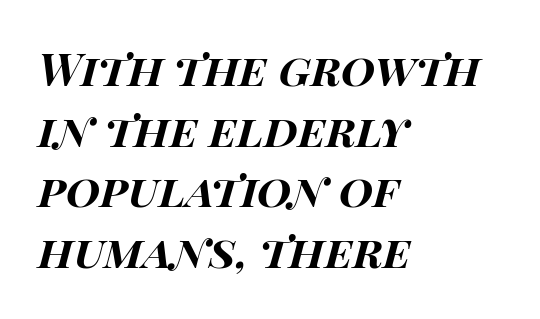
Q: Is the text bold? A: Yes.
Q: Is the text italic (slanted)? A: Yes, it leans right by about 15 degrees.
Q: Is the text underlined? A: No.
Q: How is the paragraph aligned? A: Left-aligned.
Q: Is the spacing between letters normal or unusually wide? A: Normal.
Q: Is the spacing between lines tight, normal or loose? A: Normal.
Q: Width (condensed, normal, or wide)? A: Wide.
Q: Stroke contrast? A: High.
Q: x-height? A: Large.
Q: Monospaced? A: No.
